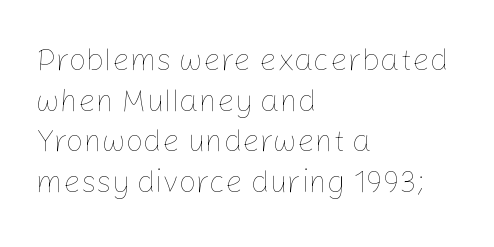
{"italic": "no", "bold": "no", "weight": "thin", "width": "normal", "stroke_contrast": "low", "x_height": "medium", "monospaced": "no", "underline": "no", "align": "left", "line_spacing": "normal", "line_spacing_ratio": 1.31, "letter_spacing": "normal", "letter_spacing_em": 0.0, "glyph_px": 31}
